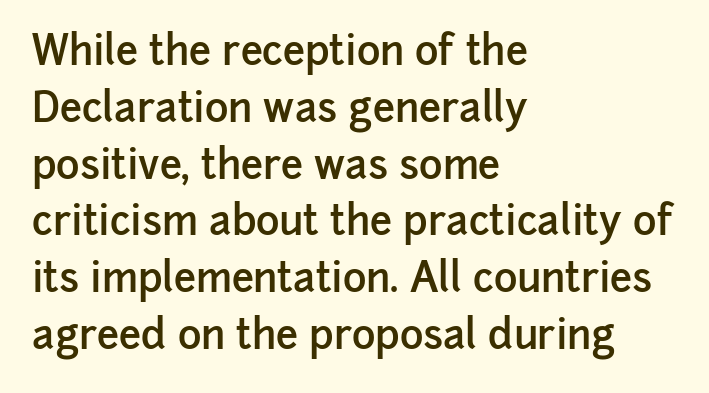
Type style note: lacks serifs. A normal amount of white space separates one row of letters from the next. The rag falls on the right side of this text block. Set as a demibold, roughly 600 on the weight scale. This is the regular roman posture of the typeface. The rendering uses natural spacing where letterforms have individual widths.
